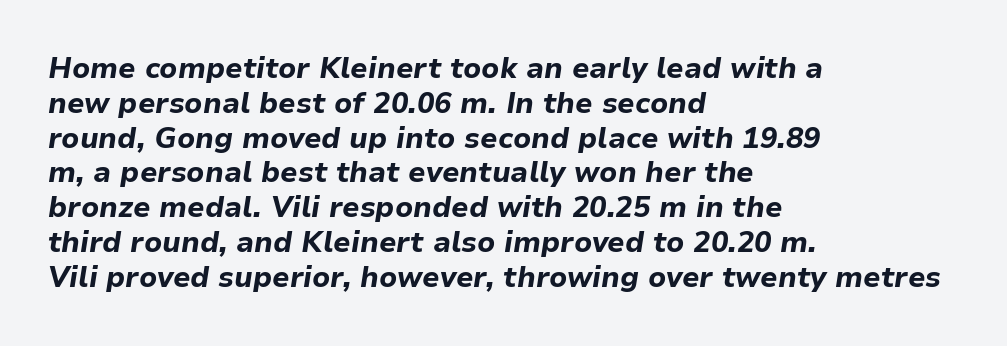
{"italic": "yes", "lean": "right", "slant_degrees": 9, "bold": "yes", "weight": "bold", "width": "normal", "stroke_contrast": "low", "x_height": "medium", "monospaced": "no", "underline": "no", "align": "left", "line_spacing_ratio": 1.2, "letter_spacing": "normal", "letter_spacing_em": 0.0, "glyph_px": 29}
